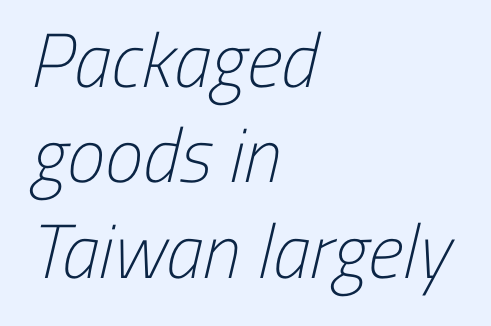
This rendering features lettering with no underline. Teacher's note: observe the even left margin — that is flush-left alignment. The designer went with a sans here, leaving each stem footless. The rendering uses natural spacing where letterforms have individual widths. Ink coverage per letter is moderate at most.
